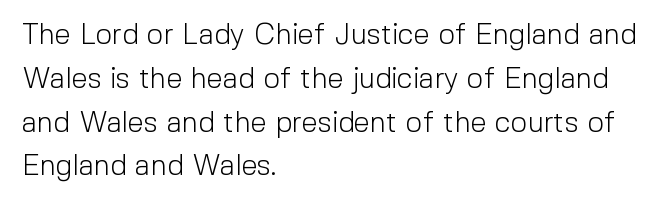
The image shows 29 px light sans-serif type, upright; set left-aligned, normal line spacing (1.51x), normal letter spacing, not underlined; a medium x-height.
